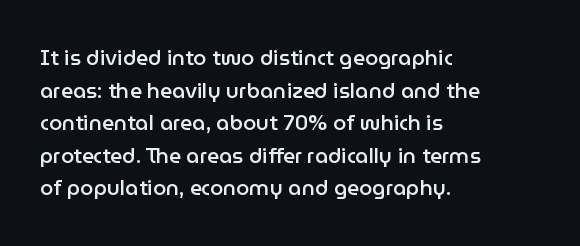
The image shows 21 px text type, upright; set left-aligned, normal line spacing (1.55x), normal letter spacing, not underlined.
